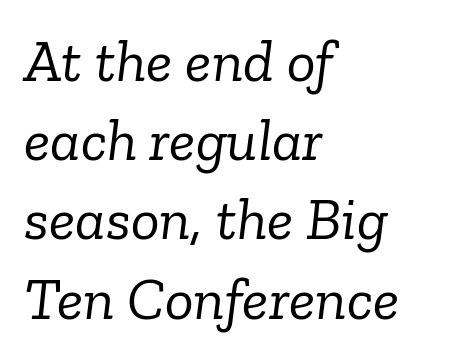
The image shows 60 px light serif type, italic (leaning right); set left-aligned, normal line spacing (1.32x), normal letter spacing, not underlined; low stroke contrast and a medium x-height.
